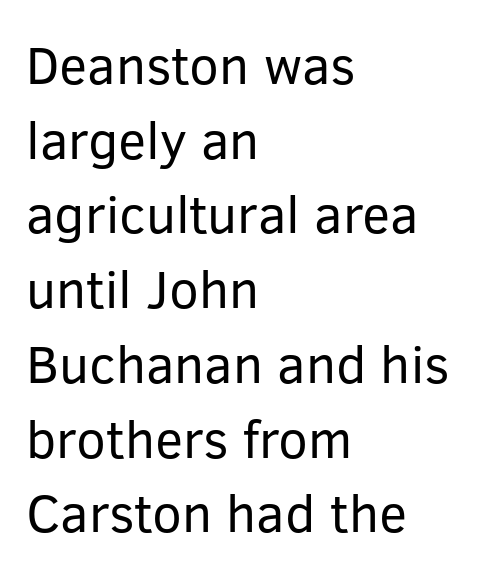
{"serif": "no", "italic": "no", "bold": "no", "weight": "regular", "width": "normal", "stroke_contrast": "low", "x_height": "medium", "monospaced": "no", "underline": "no", "align": "left", "line_spacing": "normal", "line_spacing_ratio": 1.41, "letter_spacing": "normal", "letter_spacing_em": 0.0, "glyph_px": 53}
